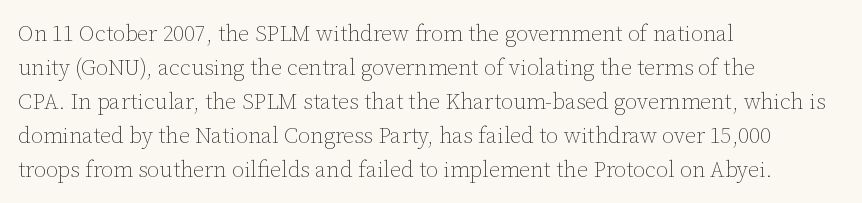
{"italic": "no", "bold": "no", "underline": "no", "align": "left", "line_spacing": "normal", "line_spacing_ratio": 1.54, "letter_spacing": "normal", "letter_spacing_em": 0.0, "glyph_px": 22}
